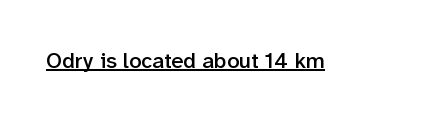
{"italic": "no", "bold": "semi", "underline": "yes", "letter_spacing": "normal", "letter_spacing_em": 0.0, "glyph_px": 22}
